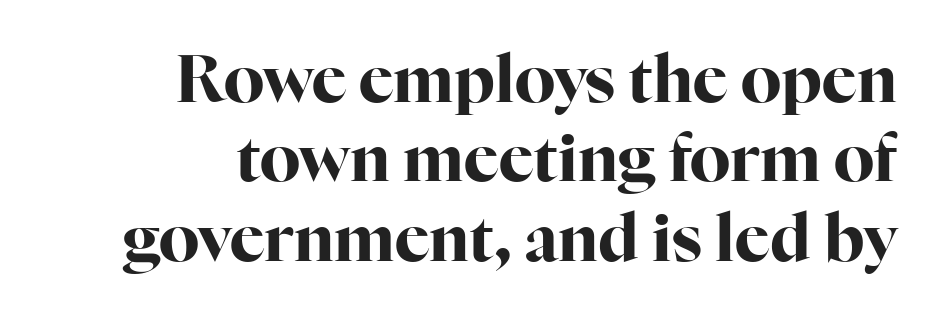
The image shows 65 px bold serif type, upright; set line spacing 1.22x, normal letter spacing, not underlined; high stroke contrast and a medium x-height.
